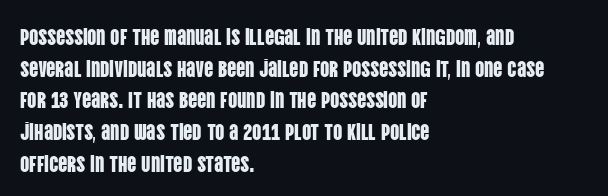
{"italic": "no", "underline": "no", "align": "left", "line_spacing": "normal", "line_spacing_ratio": 1.38, "letter_spacing": "normal", "letter_spacing_em": 0.0, "glyph_px": 23}
